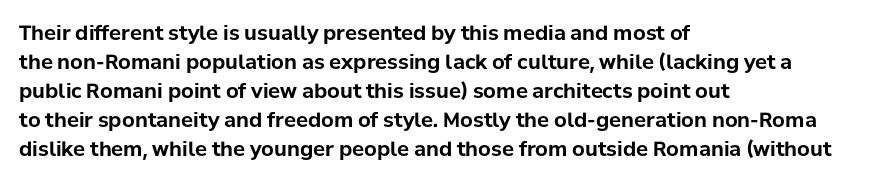
{"italic": "no", "bold": "yes", "underline": "no", "align": "left", "line_spacing": "normal", "line_spacing_ratio": 1.45, "letter_spacing": "normal", "letter_spacing_em": 0.0, "glyph_px": 20}
